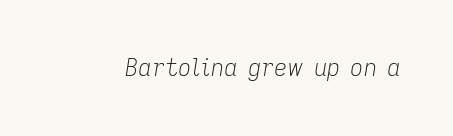
Short note: letters normally spaced. A typesetter would mark this as italic. The face looks like a standard text weight, possibly lighter. Lines of text with bare space underneath.
